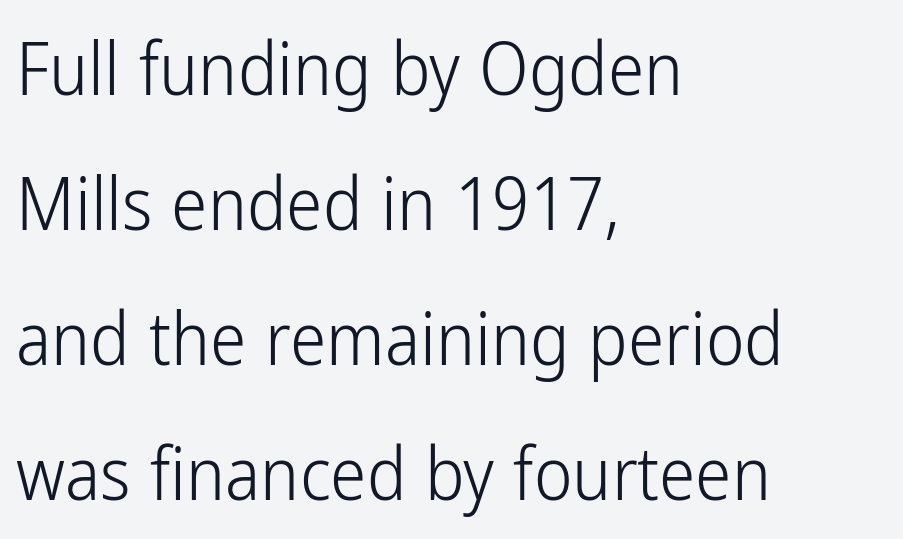
The image shows 73 px light, condensed sans-serif type, upright; set left-aligned, line spacing 1.85x, normal letter spacing, not underlined; low stroke contrast and a medium x-height.
